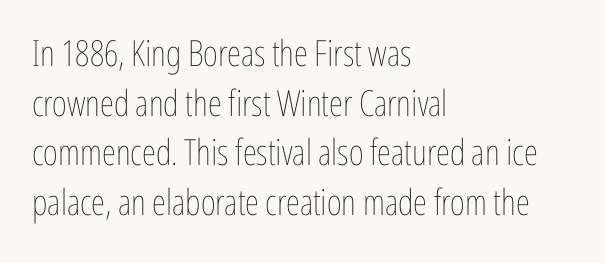
Q: Is the text bold? A: No.
Q: Is the text italic (slanted)? A: No, it is upright.
Q: Is the text underlined? A: No.
Q: How is the paragraph aligned? A: Left-aligned.
Q: Is the spacing between letters normal or unusually wide? A: Normal.
Q: Is the spacing between lines tight, normal or loose? A: Normal.
Q: Width (condensed, normal, or wide)? A: Condensed.
Q: Stroke contrast? A: Low.
Q: x-height? A: Medium.
Q: Monospaced? A: No.
